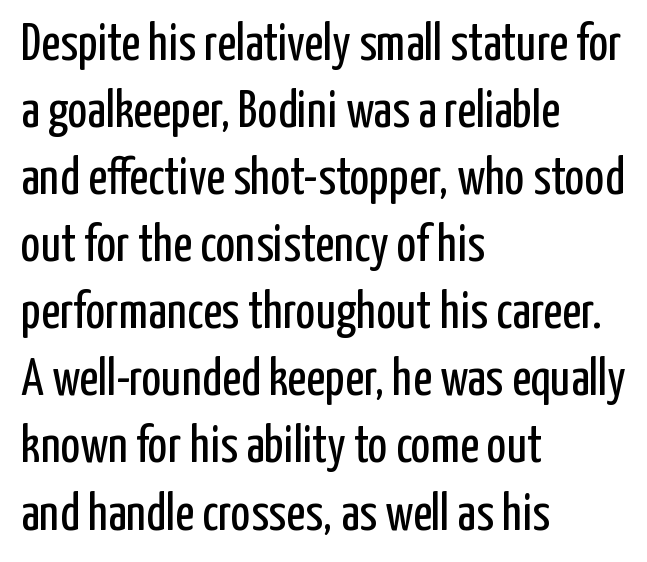
Q: Is the text bold? A: No.
Q: Is the text italic (slanted)? A: No, it is upright.
Q: Is the typeface a serif or a sans-serif typeface? A: Sans-serif.
Q: Is the text underlined? A: No.
Q: How is the paragraph aligned? A: Left-aligned.
Q: Is the spacing between letters normal or unusually wide? A: Normal.
Q: Is the spacing between lines tight, normal or loose? A: Normal.
Q: Width (condensed, normal, or wide)? A: Condensed.
Q: Stroke contrast? A: Low.
Q: x-height? A: Medium.
Q: Monospaced? A: No.
